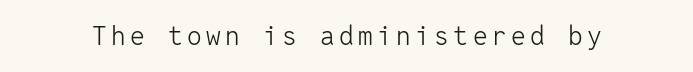
On a weight scale, this lands at 450 or below. The gap between lines stays unmarked. Notice how the stems are strictly vertical — no italics here.
